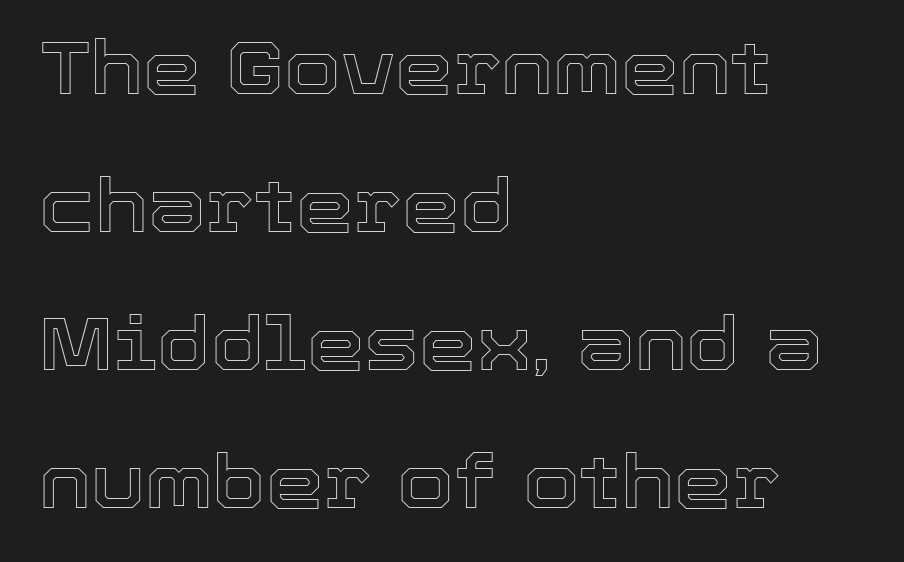
Q: Is the text italic (slanted)? A: No, it is upright.
Q: Is the text underlined? A: No.
Q: How is the paragraph aligned? A: Left-aligned.
Q: Is the spacing between letters normal or unusually wide? A: Normal.
Q: Width (condensed, normal, or wide)? A: Normal.
Q: x-height? A: Medium.
Q: Monospaced? A: No.
